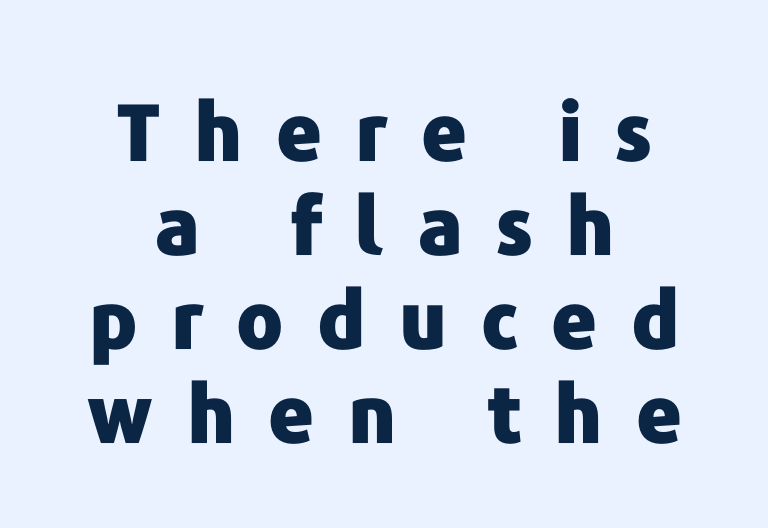
Is this a fixed-width face? No — the glyphs have proportional, varying widths. Decoration check: the copy has no underline. Does extra space separate the letters? Yes, quite a lot of it. Is the block centered? Yes — each line is placed symmetrically about the middle. Typographically, this falls in the sans-serif category. Thick stems and heavy bowls — unmistakably bold.
